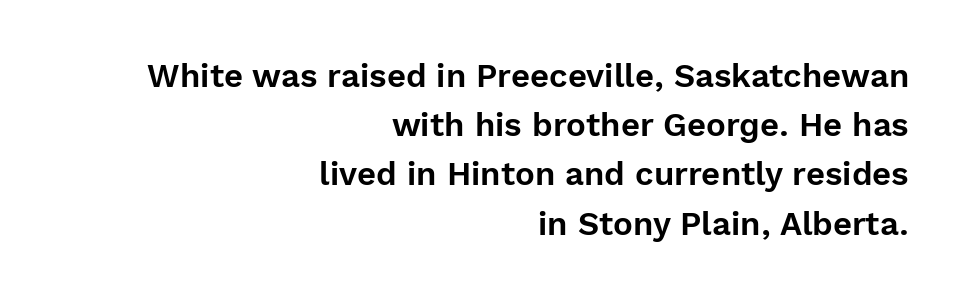
{"serif": "no", "italic": "no", "width": "normal", "x_height": "medium", "monospaced": "no", "underline": "no", "align": "right", "line_spacing": "normal", "line_spacing_ratio": 1.49, "letter_spacing": "normal", "letter_spacing_em": 0.0, "glyph_px": 33}
